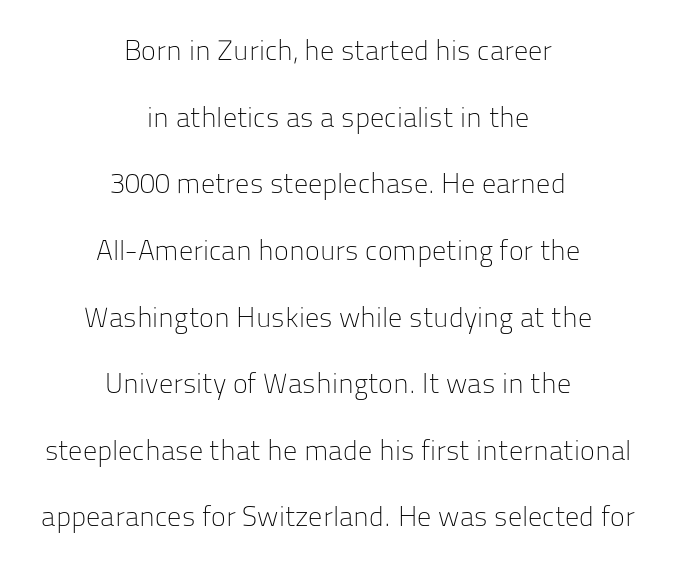
The letterforms sit shoulder to shoulder at normal distance. Does the lettering tilt? It doesn't — this is upright. Short and long lines alike share a common midpoint. The font sits on the lighter half of the weight spectrum, regular included. Decoration check: the copy has no underline.
